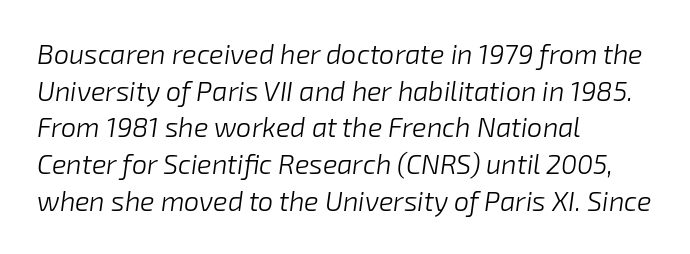
{"italic": "yes", "lean": "right", "slant_degrees": 8, "bold": "no", "underline": "no", "align": "left", "line_spacing": "normal", "line_spacing_ratio": 1.36, "letter_spacing": "normal", "letter_spacing_em": 0.0, "glyph_px": 27}
